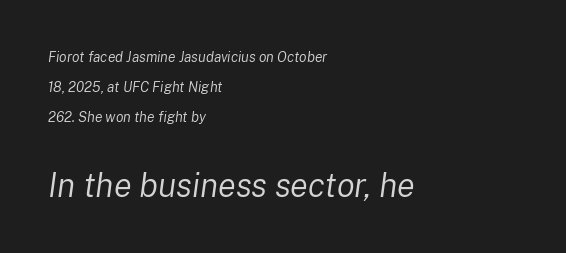
Q: Is the text bold? A: No.
Q: Is the text italic (slanted)? A: Yes, it leans right by about 8 degrees.
Q: Is the text underlined? A: No.
Q: How is the paragraph aligned? A: Left-aligned.
Q: Is the spacing between letters normal or unusually wide? A: Normal.
Q: Is the spacing between lines tight, normal or loose? A: Loose.
Q: Which block of text is set in a larger size, the first (top) or the second (bottom)? A: The second (bottom) one.
Q: Width (condensed, normal, or wide)? A: Normal.
Q: Stroke contrast? A: Low.
Q: x-height? A: Medium.
Q: Monospaced? A: No.
